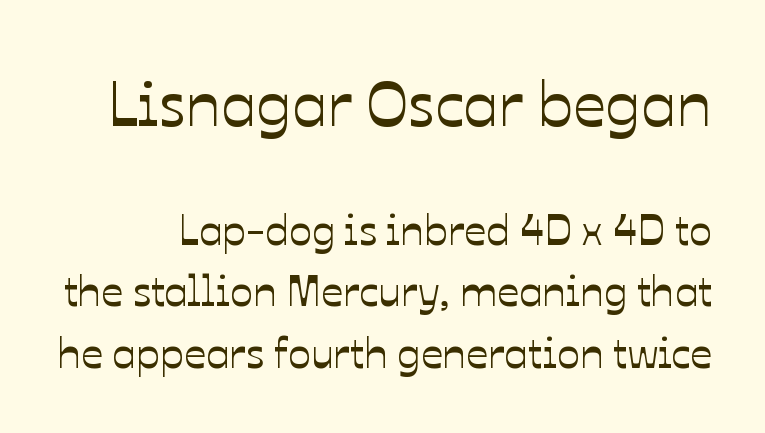
Compared with typical paragraphs, the rows here are spaced about the same. Underline: absent. In terms of letterspacing, this is plain default setting. You get the large type first, then a drop to smaller type. This is the regular roman posture of the typeface. Spacing verdict: proportional, widths tailored to each character.
